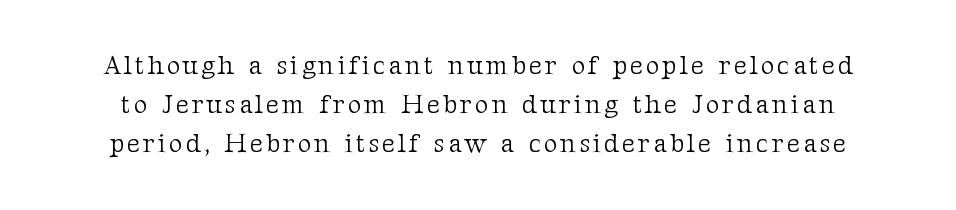
{"italic": "no", "bold": "no", "underline": "no", "line_spacing": "normal", "line_spacing_ratio": 1.5, "glyph_px": 26}
